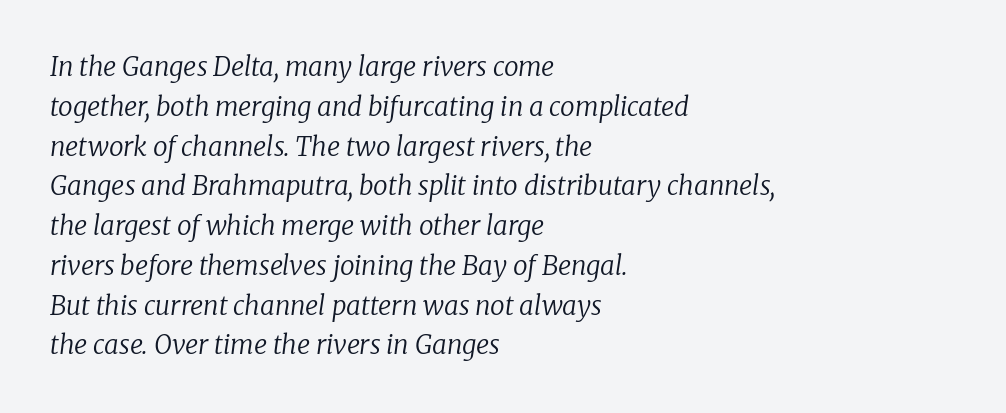
{"italic": "yes", "lean": "right", "slant_degrees": 8, "bold": "no", "underline": "no", "align": "left", "line_spacing": "normal", "line_spacing_ratio": 1.53, "letter_spacing": "normal", "letter_spacing_em": 0.0, "glyph_px": 26}
